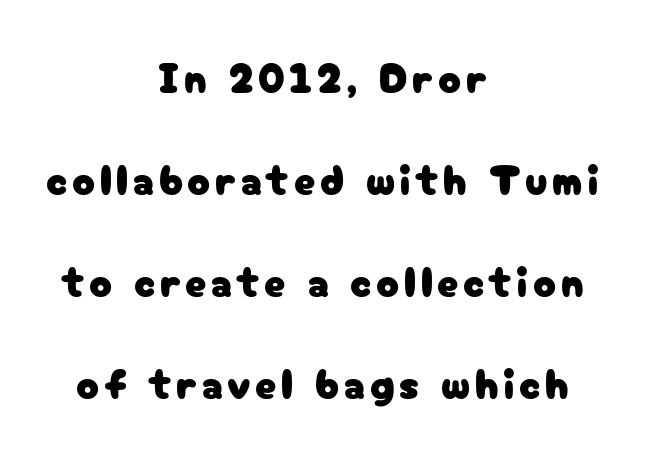
{"serif": "no", "italic": "no", "width": "normal", "stroke_contrast": "low", "x_height": "medium", "monospaced": "no", "underline": "no", "align": "center", "line_spacing": "loose", "line_spacing_ratio": 2.43, "glyph_px": 42}
